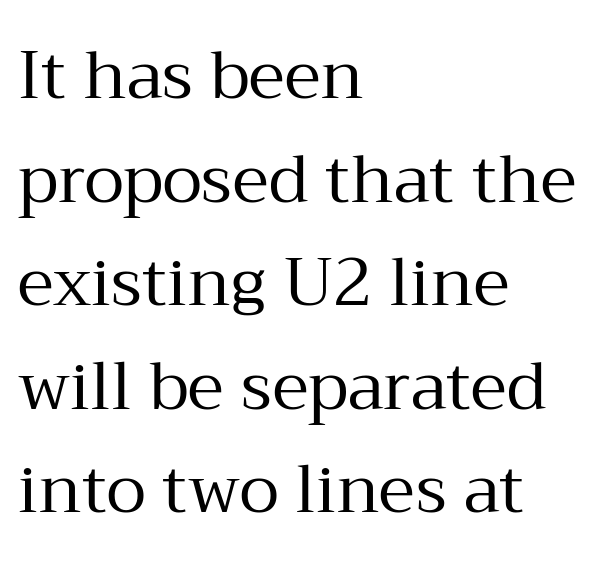
Q: Is the text bold? A: No.
Q: Is the text italic (slanted)? A: No, it is upright.
Q: Is the typeface a serif or a sans-serif typeface? A: Serif.
Q: Is the text underlined? A: No.
Q: How is the paragraph aligned? A: Left-aligned.
Q: Is the spacing between letters normal or unusually wide? A: Normal.
Q: Is the spacing between lines tight, normal or loose? A: Normal.
Q: Width (condensed, normal, or wide)? A: Normal.
Q: Stroke contrast? A: Medium.
Q: x-height? A: Medium.
Q: Monospaced? A: No.
